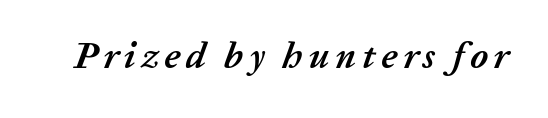
{"italic": "yes", "lean": "right", "slant_degrees": 20, "bold": "yes", "weight": "semibold", "width": "normal", "stroke_contrast": "low", "x_height": "medium", "monospaced": "no", "underline": "no", "glyph_px": 37}
